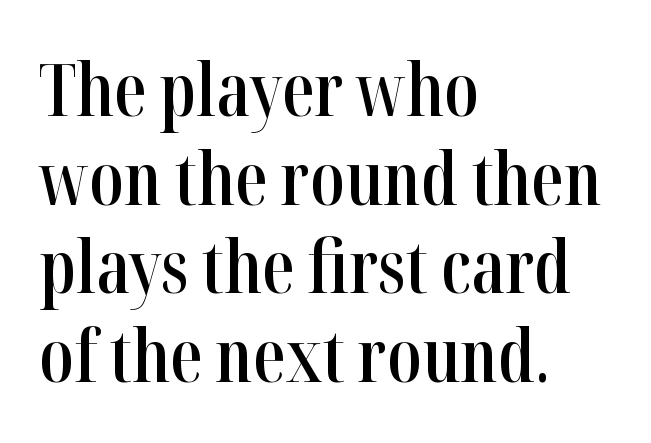
Q: Is the text bold? A: Semi-bold.
Q: Is the text italic (slanted)? A: No, it is upright.
Q: Is the typeface a serif or a sans-serif typeface? A: Serif.
Q: Is the text underlined? A: No.
Q: How is the paragraph aligned? A: Left-aligned.
Q: Is the spacing between letters normal or unusually wide? A: Normal.
Q: Width (condensed, normal, or wide)? A: Condensed.
Q: Stroke contrast? A: High.
Q: x-height? A: Medium.
Q: Monospaced? A: No.
